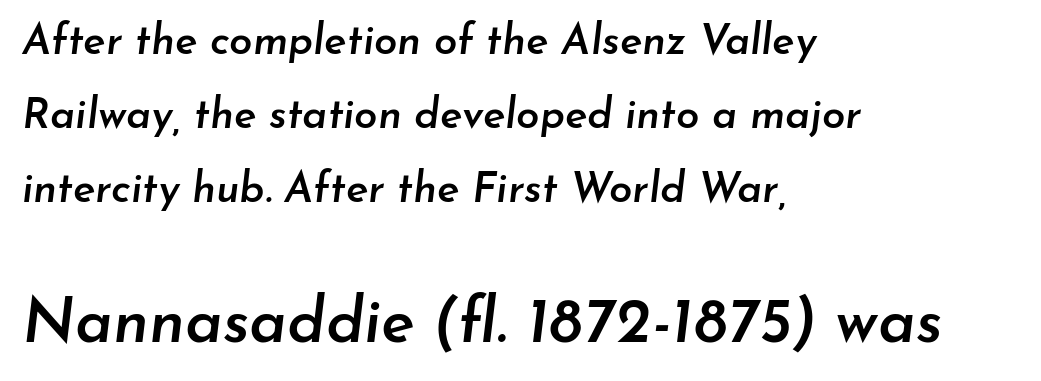
{"italic": "yes", "lean": "right", "slant_degrees": 7, "bold": "semi", "weight": "semibold", "width": "normal", "stroke_contrast": "low", "x_height": "small", "monospaced": "no", "underline": "no", "align": "left", "line_spacing_ratio": 1.76, "letter_spacing": "normal", "letter_spacing_em": 0.0, "larger_block": "second", "size_ratio": 1.5, "glyph_px": 63}
